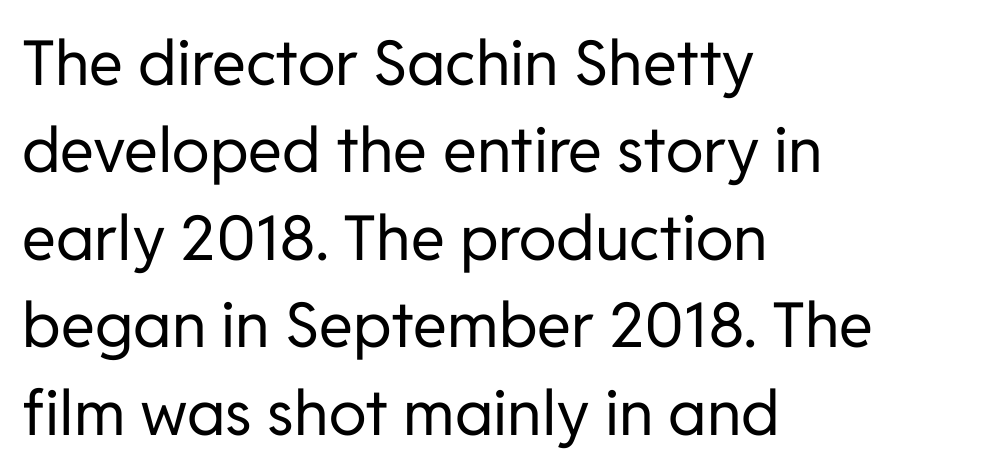
Descenders are the only things crossing below the line. What stands out about the letter spacing? Nothing — it is the standard amount. Rows of type keep a routine distance in the vertical direction. Visually the block forms a straight wall on the left and a jagged coastline on the right.
